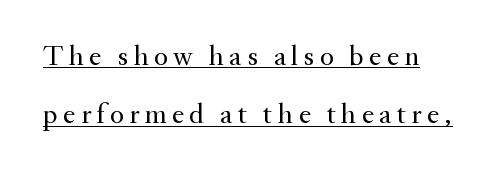
Q: Is the text bold? A: No.
Q: Is the text italic (slanted)? A: No, it is upright.
Q: Is the typeface a serif or a sans-serif typeface? A: Serif.
Q: Is the text underlined? A: Yes.
Q: Is the spacing between lines tight, normal or loose? A: Loose.
Q: Width (condensed, normal, or wide)? A: Normal.
Q: Stroke contrast? A: Medium.
Q: x-height? A: Small.
Q: Monospaced? A: No.
